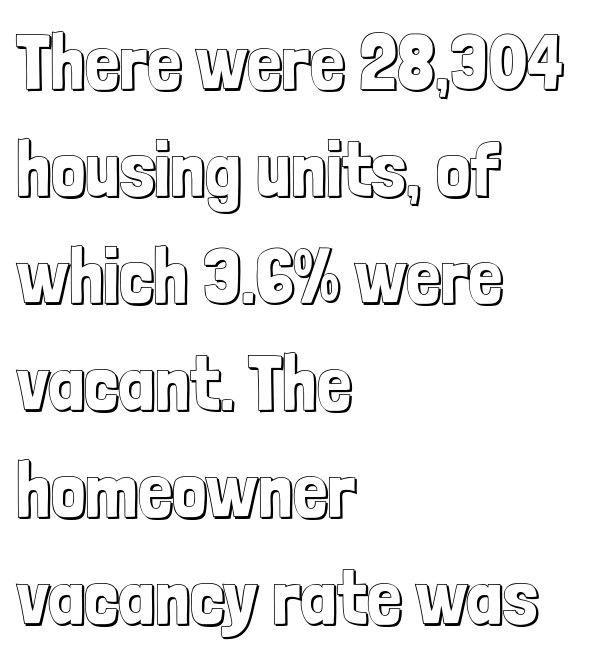
The image shows 77 px condensed type, upright; set left-aligned, normal line spacing (1.39x), normal letter spacing, not underlined; a medium x-height.
